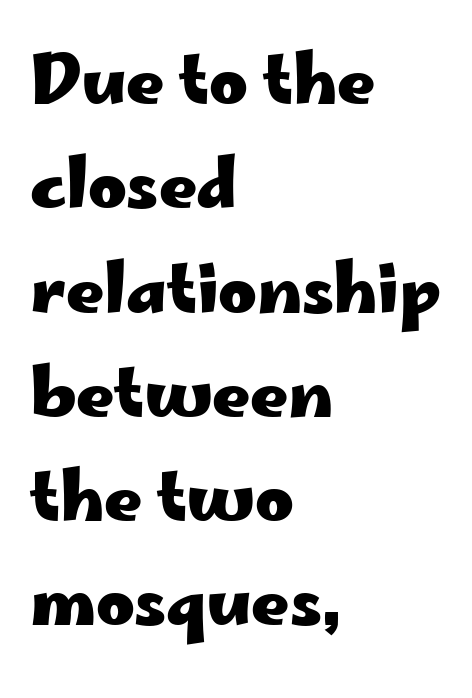
Q: Is the text bold? A: Yes.
Q: Is the text italic (slanted)? A: No, it is upright.
Q: Is the typeface a serif or a sans-serif typeface? A: Sans-serif.
Q: Is the text underlined? A: No.
Q: How is the paragraph aligned? A: Left-aligned.
Q: Is the spacing between letters normal or unusually wide? A: Normal.
Q: Is the spacing between lines tight, normal or loose? A: Normal.
Q: Width (condensed, normal, or wide)? A: Wide.
Q: Stroke contrast? A: Low.
Q: x-height? A: Small.
Q: Monospaced? A: No.
